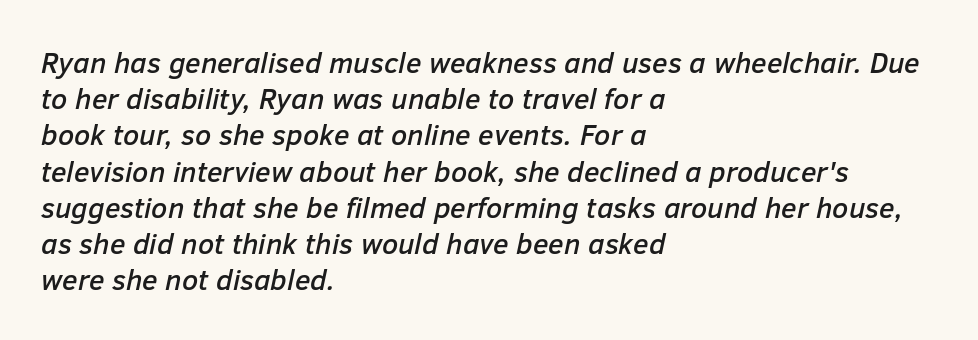
Students, observe: this is what conventionally led text looks like. There's an unmistakable incline to the writing here. Teacher's note: observe the even left margin — that is flush-left alignment. Character widths vary here, with narrow letters taking less room than wide ones. The baseline area is clear.
